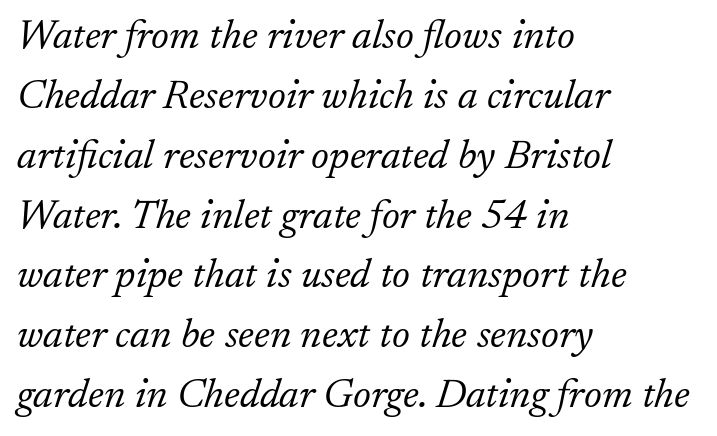
Is the type slanted? Yes — the strokes lean at a clear angle. The face looks like a standard text weight, possibly lighter. Successive baselines arrive at the customary interval. Honestly, there is no underline to notice here at all.
